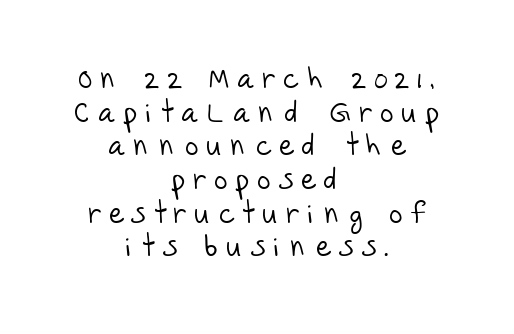
This reads as an unemphasized weight, regular at the heaviest. Only glyphs here, with clear space below each row. Spacing verdict: proportional, widths tailored to each character. Unlike a traditional serif, this face leaves its strokes unadorned. Inter-character spacing is expanded well beyond the font's built-in metrics.
